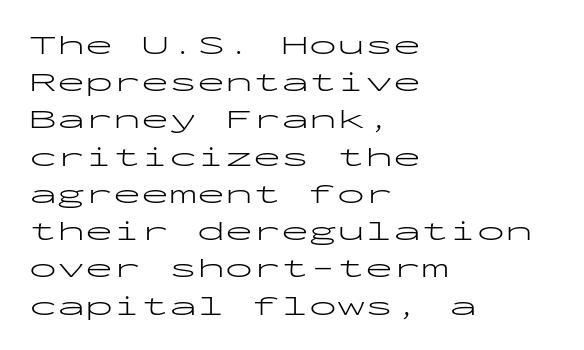
The image shows 28 px light, wide sans-serif type, upright, monospaced; set left-aligned, normal line spacing (1.33x), normal letter spacing, not underlined; low stroke contrast and a medium x-height.
